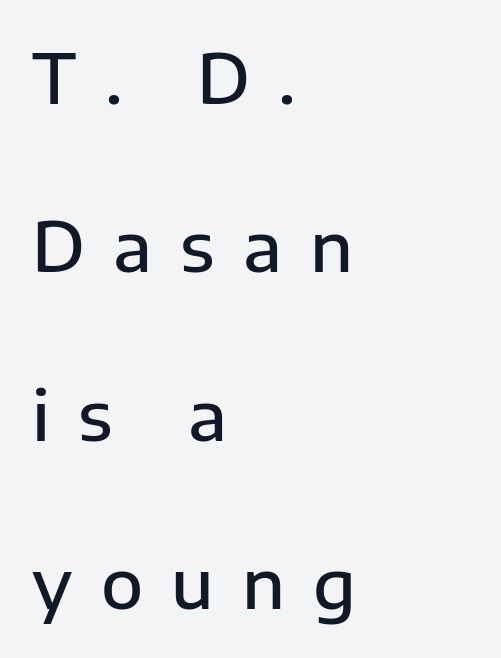
Q: Is the text bold? A: Semi-bold.
Q: Is the text italic (slanted)? A: No, it is upright.
Q: Is the typeface a serif or a sans-serif typeface? A: Sans-serif.
Q: Is the text underlined? A: No.
Q: How is the paragraph aligned? A: Left-aligned.
Q: Is the spacing between letters normal or unusually wide? A: Unusually wide.
Q: Is the spacing between lines tight, normal or loose? A: Loose.
Q: Width (condensed, normal, or wide)? A: Normal.
Q: Stroke contrast? A: Low.
Q: x-height? A: Medium.
Q: Monospaced? A: No.
